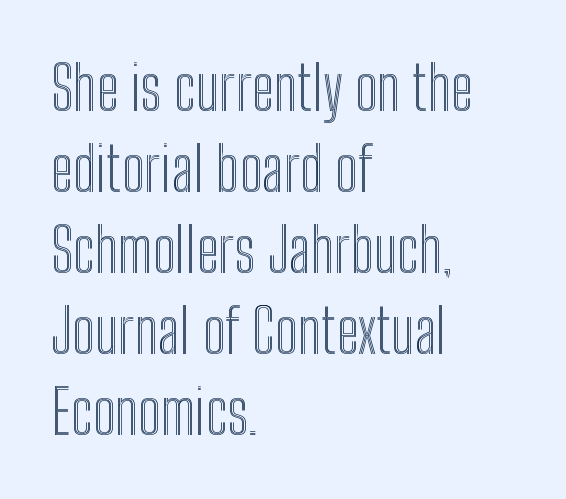
Here the glyphs are tracked normally, forming tight word shapes. Italic: no, the glyphs are upright roman. These lines are rendered in a variable-pitch font. These lines are set flush left with a ragged right edge. Check under the words: just untouched page.
